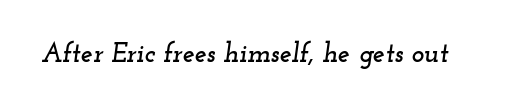
In terms of letterspacing, this is plain default setting. The glyphs are unaccompanied by any horizontal stroke below them. The text carries the slant typical of an italic or oblique font.
